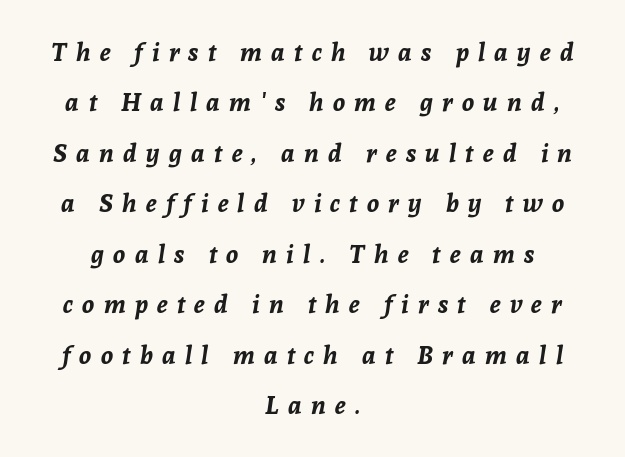
The vertical gap from one line to the next is large. Words float on clear page, feet unadorned. The font is running at its bold setting. Students, note that the glyphs here are deliberately spaced far apart. Slant detected: the letters are inclined. Both edges are ragged and mirror each other, which tells us the setting is centered.
